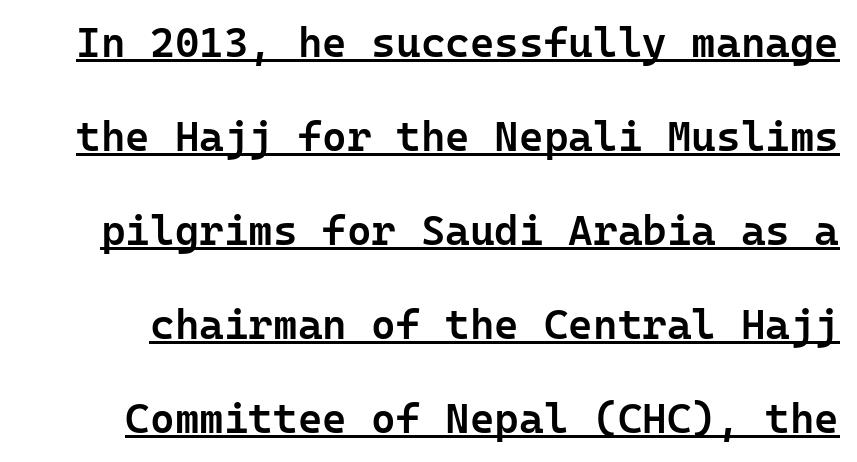
Q: Is the text bold? A: Semi-bold.
Q: Is the text italic (slanted)? A: No, it is upright.
Q: Is the typeface a serif or a sans-serif typeface? A: Sans-serif.
Q: Is the text underlined? A: Yes.
Q: Is the spacing between letters normal or unusually wide? A: Normal.
Q: Is the spacing between lines tight, normal or loose? A: Loose.
Q: Width (condensed, normal, or wide)? A: Normal.
Q: Stroke contrast? A: Low.
Q: x-height? A: Medium.
